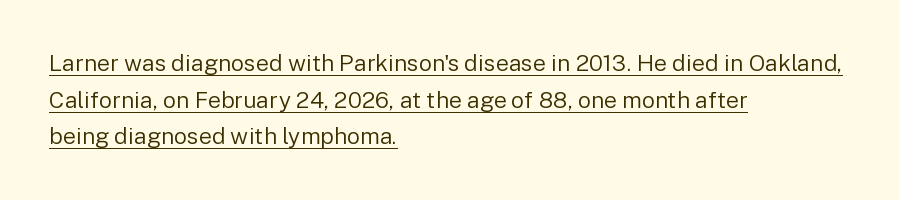
{"italic": "no", "bold": "no", "underline": "yes", "align": "left", "line_spacing": "normal", "line_spacing_ratio": 1.59, "letter_spacing": "normal", "letter_spacing_em": 0.0, "glyph_px": 23}
